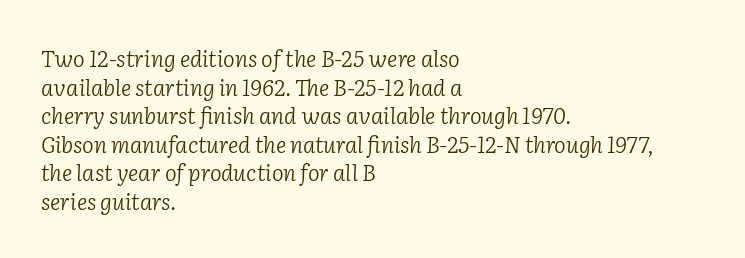
{"italic": "yes", "lean": "right", "slant_degrees": 2, "bold": "no", "underline": "no", "align": "left", "line_spacing": "normal", "line_spacing_ratio": 1.3, "letter_spacing": "normal", "letter_spacing_em": 0.0, "glyph_px": 22}
